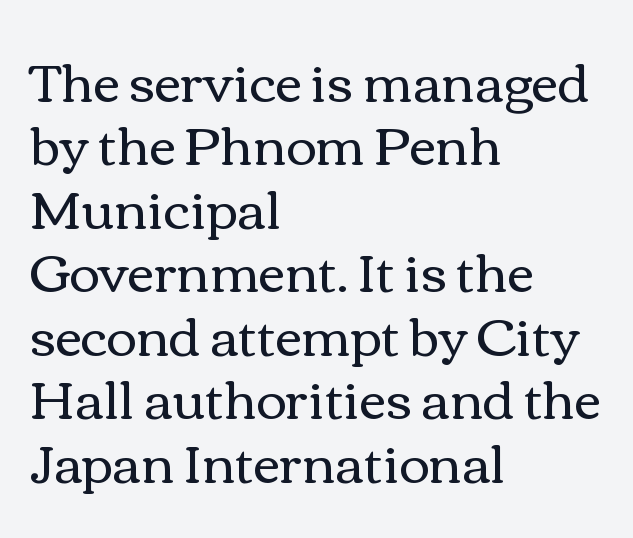
The image shows 52 px regular-weight, wide type, upright; set left-aligned, line spacing 1.22x, normal letter spacing, not underlined; a medium x-height.
